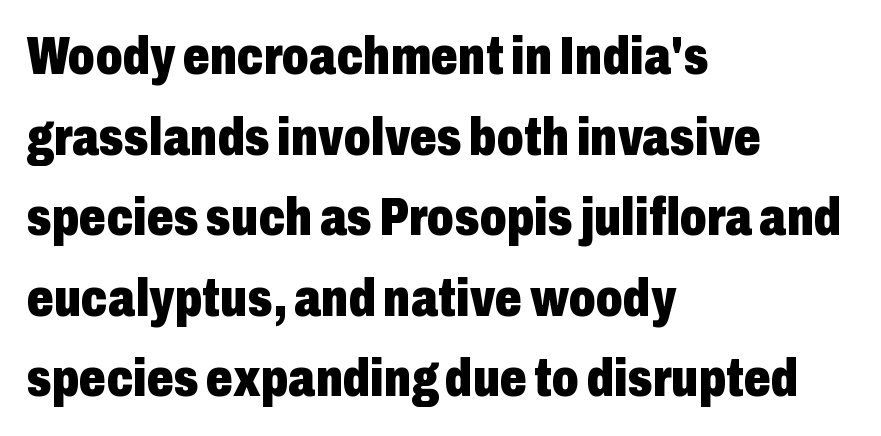
The image shows 53 px heavy, condensed sans-serif type, upright; set left-aligned, normal line spacing (1.52x), normal letter spacing, not underlined; low stroke contrast and a medium x-height.
